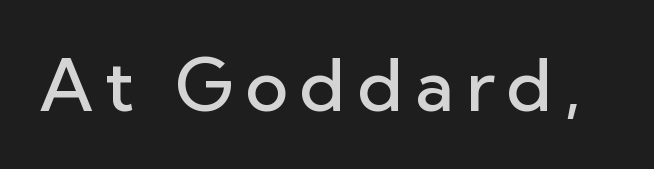
{"serif": "no", "italic": "no", "bold": "semi", "weight": "semibold", "width": "normal", "stroke_contrast": "low", "x_height": "medium", "monospaced": "no", "underline": "no", "glyph_px": 73}
